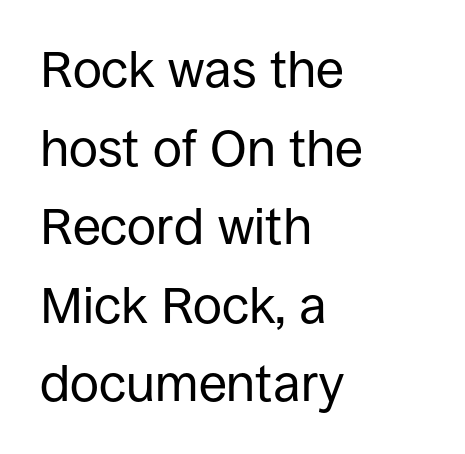
Caption: multi-line text, flush left, ragged right. The font's upright variant was chosen for this text. This rendering leaves character spacing at its baseline value. Regarding serifs, this sample does without them. The letterforms sit at book weight or below.
